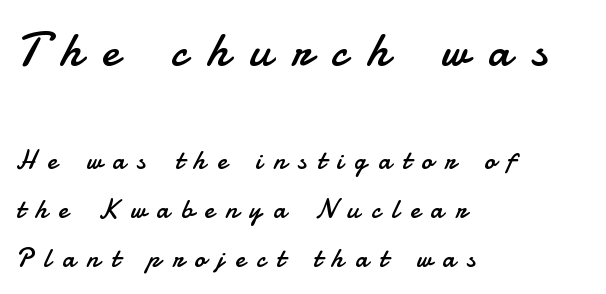
Decoration check: the copy has no underline. Proportional: the letters do not fall into vertical columns. A classic flush-left, rag-right setting is used for this passage. Does extra space separate the letters? Yes, quite a lot of it.
